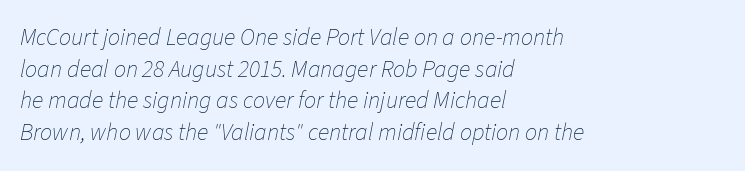
{"italic": "yes", "lean": "right", "slant_degrees": 11, "bold": "no", "underline": "no", "align": "left", "line_spacing": "normal", "line_spacing_ratio": 1.32, "letter_spacing": "normal", "letter_spacing_em": 0.0, "glyph_px": 24}
